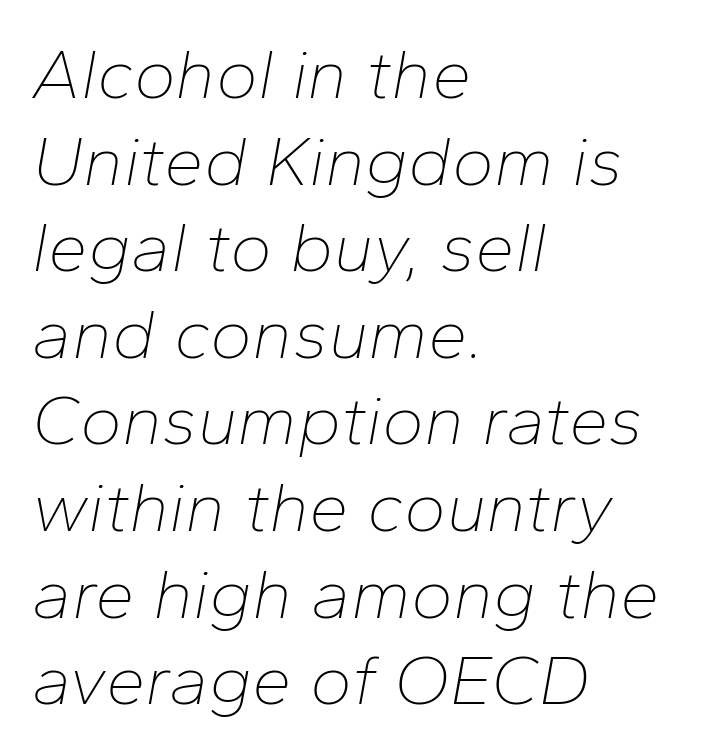
Q: Is the text bold? A: No.
Q: Is the text italic (slanted)? A: Yes, it leans right by about 10 degrees.
Q: Is the text underlined? A: No.
Q: How is the paragraph aligned? A: Left-aligned.
Q: Is the spacing between letters normal or unusually wide? A: Normal.
Q: Width (condensed, normal, or wide)? A: Normal.
Q: Stroke contrast? A: Low.
Q: x-height? A: Medium.
Q: Monospaced? A: No.
